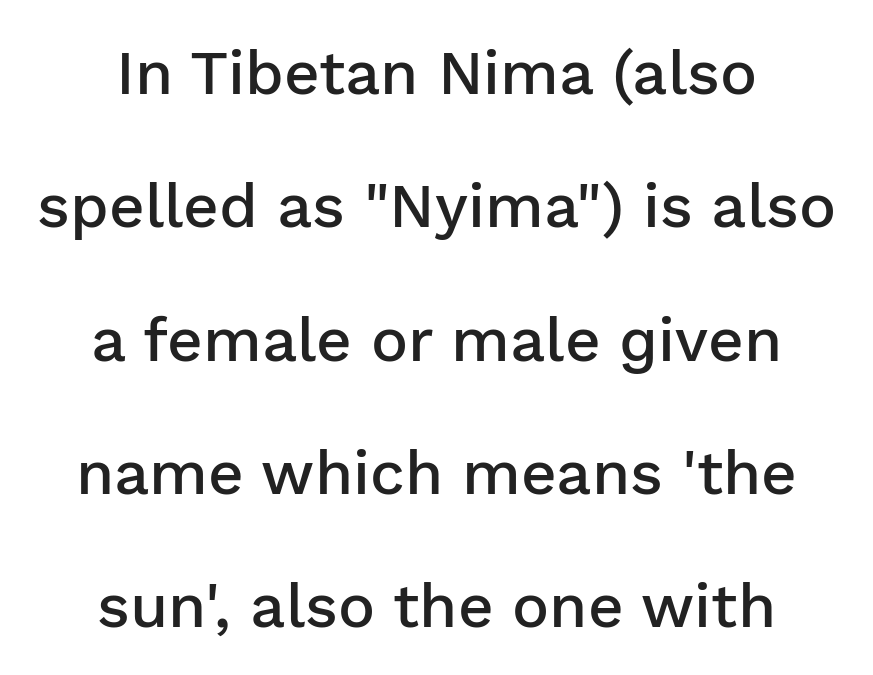
The typography opts for an upright posture over an oblique one. Slightly chunky letters — semibold, I'd say, not full bold. Quick note: interline space is abundant. Any mark beneath the type? The region is blank. Glyph-to-glyph distance matches everyday printed text.
